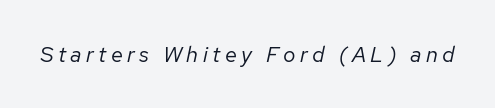
Vertical stems look standard width or narrower in stroke. Does the lettering tilt? It does — this is italic. You could only call the tracking loose — the letters float apart. The passage shown is not underscored anywhere.
